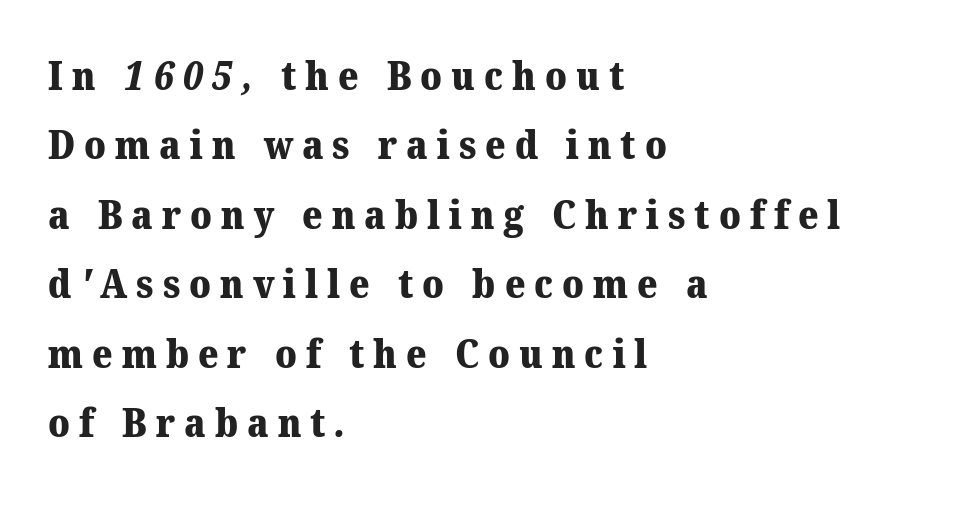
The string is rendered with underlining switched off. A classic flush-left, rag-right setting is used for this passage. The characters display serif detailing at their extremities. Does extra space separate the letters? Yes, quite a lot of it.
